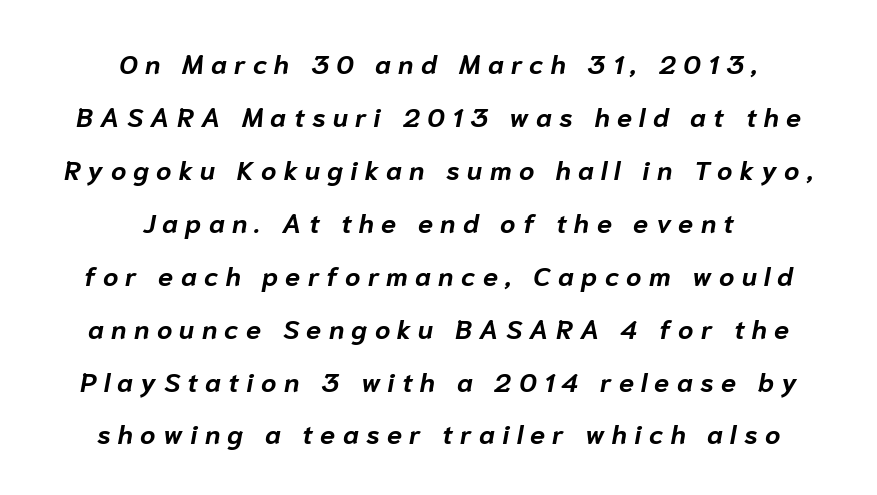
Q: Is the text bold? A: Yes.
Q: Is the text italic (slanted)? A: Yes, it leans right by about 10 degrees.
Q: Is the text underlined? A: No.
Q: How is the paragraph aligned? A: Centered.
Q: Is the spacing between letters normal or unusually wide? A: Unusually wide.
Q: Is the spacing between lines tight, normal or loose? A: Loose.
